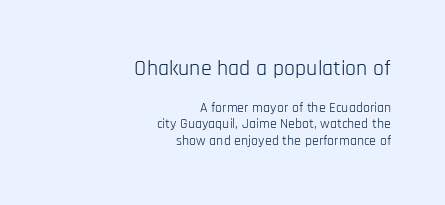
The image shows 22 px text type, upright; set right-aligned, line spacing 1.19x, normal letter spacing, not underlined; the first (top) block is 1.57x larger.
